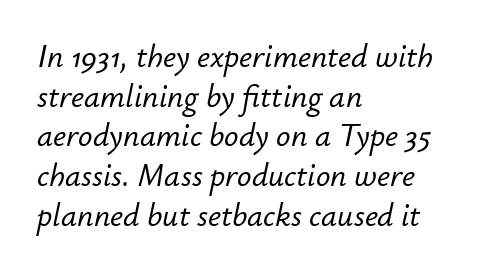
The image shows 32 px text type, italic (leaning right); set left-aligned, line spacing 1.24x, normal letter spacing, not underlined; low stroke contrast and a small x-height.
